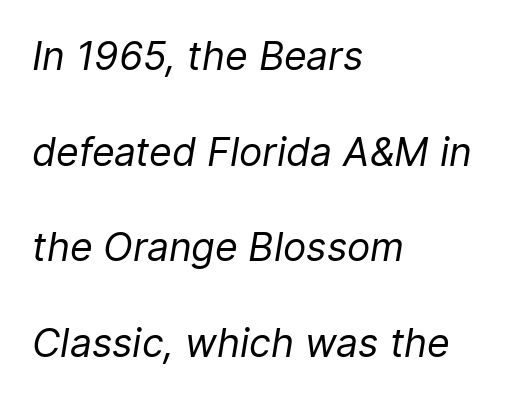
If you measured baseline to baseline, you'd find a long distance. Any mark beneath the type? The region is blank. If you drew a line through each stem, it would be angled. Weight class: somewhere from thin through regular. Each letter keeps its own natural width here, so spacing adapts to shape.
